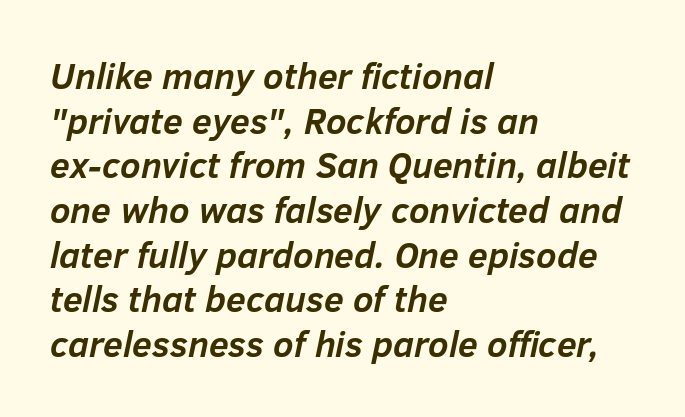
The image shows 36 px semibold type, italic (leaning right); set left-aligned, line spacing 1.24x, normal letter spacing, not underlined; low stroke contrast and a medium x-height.
